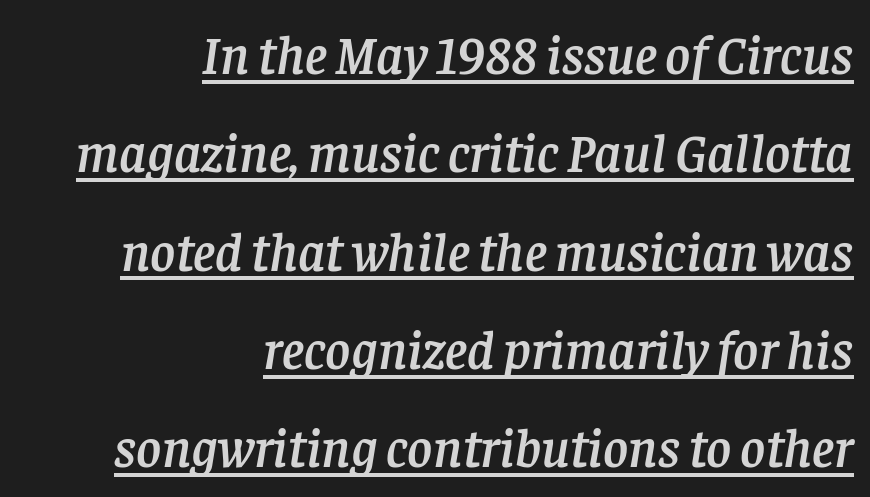
The image shows 54 px serif type, italic (leaning right); set right-aligned, line spacing 1.82x, normal letter spacing, underlined; low stroke contrast and a large x-height.
